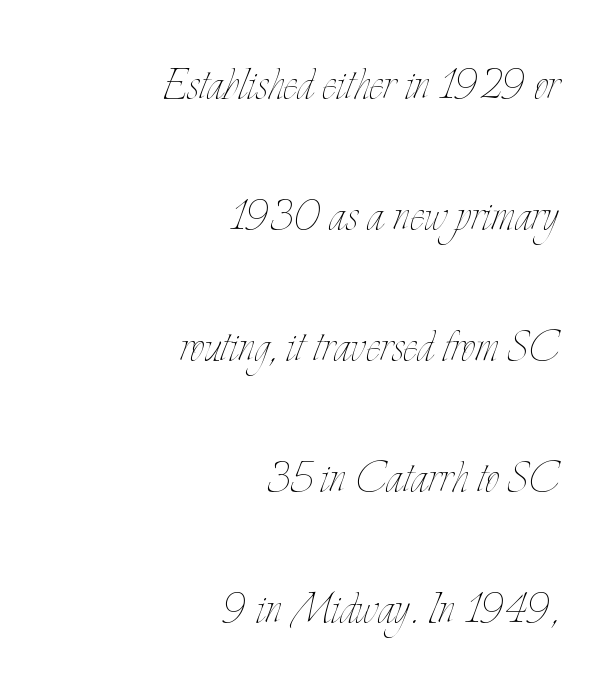
{"bold": "no", "weight": "thin", "width": "condensed", "stroke_contrast": "low", "x_height": "small", "monospaced": "no", "underline": "no", "align": "right", "line_spacing": "loose", "line_spacing_ratio": 2.38, "letter_spacing": "normal", "letter_spacing_em": 0.0, "glyph_px": 55}
